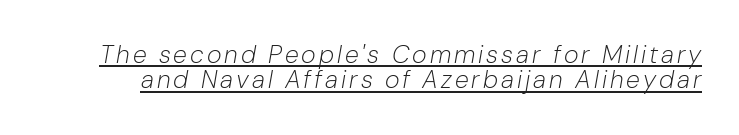
Q: Is the text bold? A: No.
Q: Is the text italic (slanted)? A: Yes, it leans right by about 10 degrees.
Q: Is the text underlined? A: Yes.
Q: Is the spacing between lines tight, normal or loose? A: Tight.
